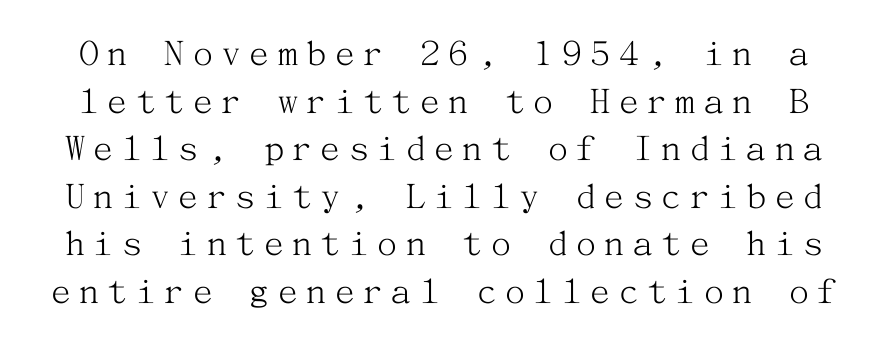
{"serif": "yes", "italic": "no", "bold": "no", "weight": "light", "width": "normal", "stroke_contrast": "medium", "x_height": "medium", "underline": "no", "line_spacing_ratio": 1.19, "letter_spacing": "wide", "letter_spacing_em": 0.21, "glyph_px": 40}
